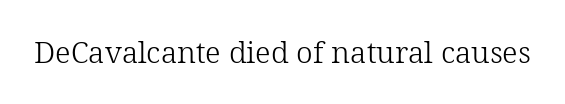
The image shows 30 px light serif type, upright; set normal letter spacing, not underlined; low stroke contrast and a medium x-height.
